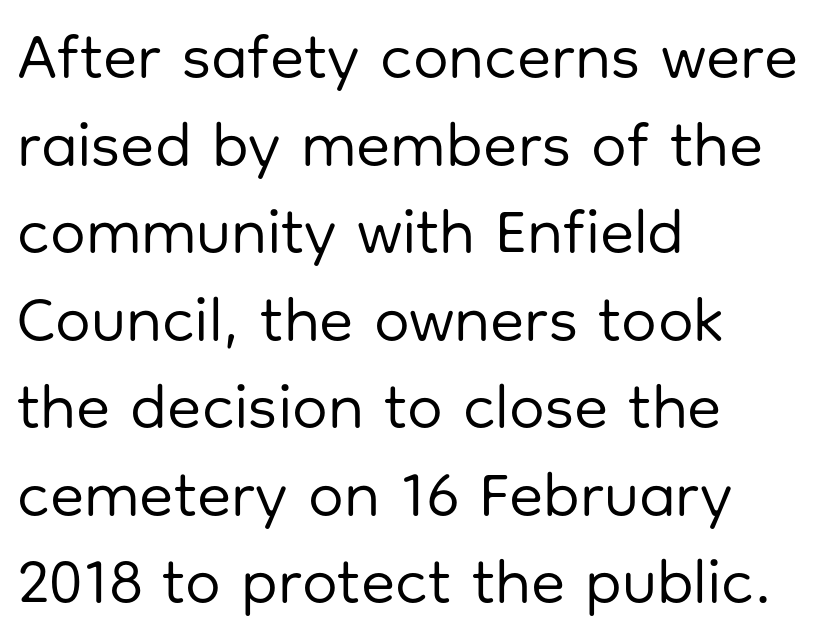
Q: Is the text bold? A: No.
Q: Is the text italic (slanted)? A: No, it is upright.
Q: Is the typeface a serif or a sans-serif typeface? A: Sans-serif.
Q: Is the text underlined? A: No.
Q: How is the paragraph aligned? A: Left-aligned.
Q: Is the spacing between letters normal or unusually wide? A: Normal.
Q: Is the spacing between lines tight, normal or loose? A: Normal.
Q: Width (condensed, normal, or wide)? A: Normal.
Q: Stroke contrast? A: Low.
Q: x-height? A: Medium.
Q: Monospaced? A: No.
